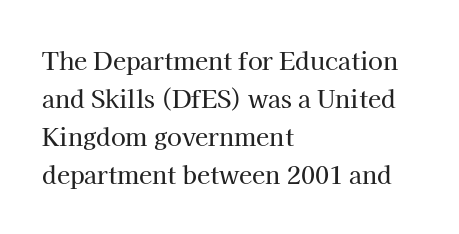
A normal amount of white space separates one row of letters from the next. In terms of letterspacing, this is plain default setting. Quick note: not italic, upright. Only glyphs here, with clear space below each row. Horizontally, the lines are justified to the leading edge only.
